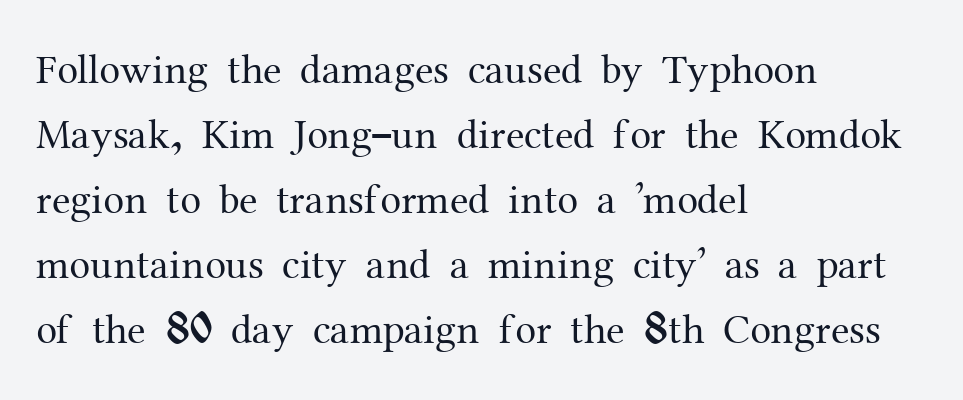
Compared with typical paragraphs, the rows here are spaced about the same. These lines keep a tight, regular rhythm from letter to letter. One-word summary of the alignment: left. The font sits on the lighter half of the weight spectrum, regular included. Each letter's strokes conclude with small projecting serifs. Do the letters lean? They stand straight.
